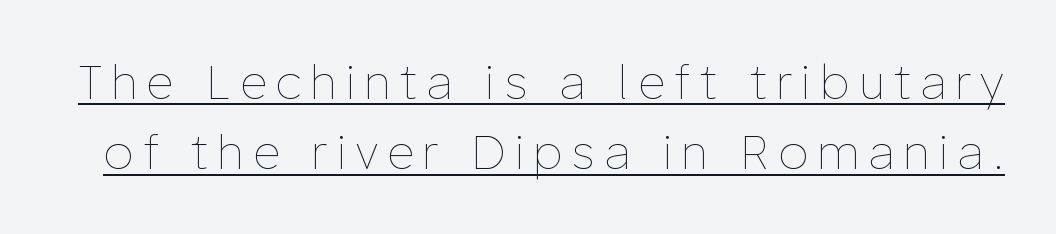
Vertically, the passage feels balanced, rows spaced as you'd expect. These lines are rendered in a variable-pitch font. Honestly, the letter spacing is so wide it's the main thing you notice. Think standard paragraph weight, or any step lighter than that.
